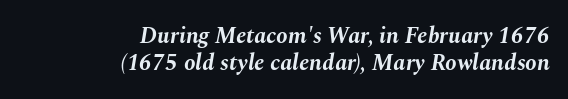
Q: Is the text bold? A: Yes.
Q: Is the text italic (slanted)? A: Yes, it leans right by about 10 degrees.
Q: Is the text underlined? A: No.
Q: How is the paragraph aligned? A: Right-aligned.
Q: Is the spacing between letters normal or unusually wide? A: Normal.
